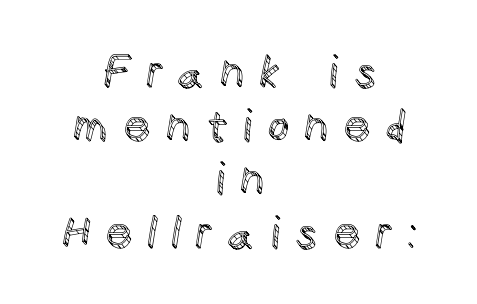
The image shows 43 px text type; set centered, normal line spacing (1.25x), unusually wide letter spacing (+0.34 em), not underlined; a large x-height.
